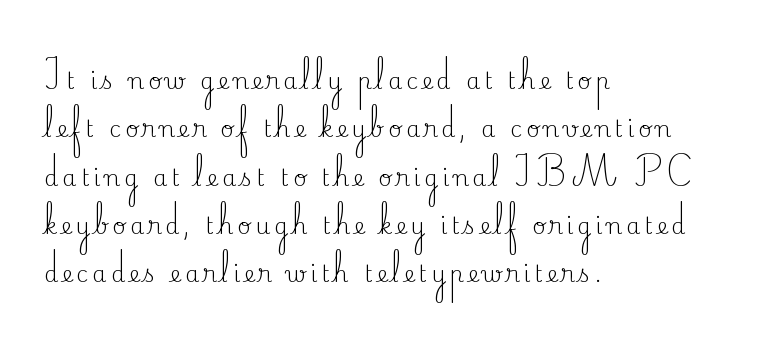
The image shows 23 px text type, upright; set left-aligned, loose line spacing (2.1x), not underlined.
